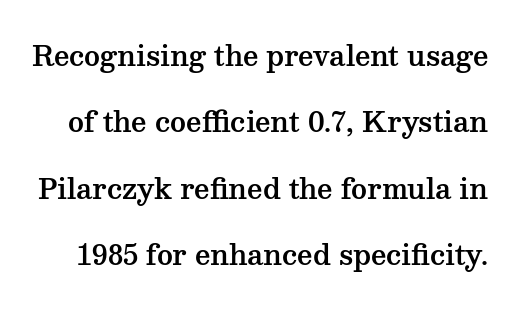
The letters stand straight up with perfectly vertical stems. Notice the wide empty band between every row — that's loose leading. Glance below the letters and you will spot only blank space. The passage shown has conventional tracking throughout.
